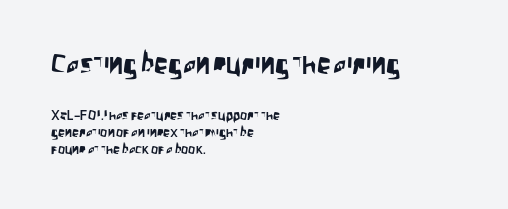
Large over small — that's the arrangement of the two blocks here. The tracking reads as untouched default to a designer's eye. Does the copy run flush right? No — it runs flush left. The specimen omits any rule beneath the text block's lines. Varying glyph widths throughout — classic text-font behaviour. The font family rendered here belongs to the sans-serif group.
